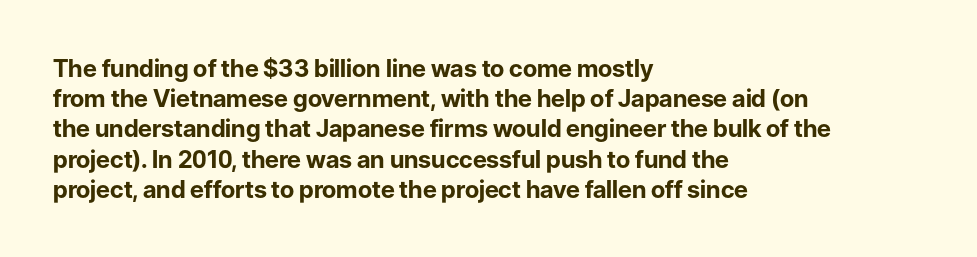
Q: Is the text bold? A: Yes.
Q: Is the text italic (slanted)? A: No, it is upright.
Q: Is the text underlined? A: No.
Q: How is the paragraph aligned? A: Left-aligned.
Q: Is the spacing between letters normal or unusually wide? A: Normal.
Q: Is the spacing between lines tight, normal or loose? A: Normal.
